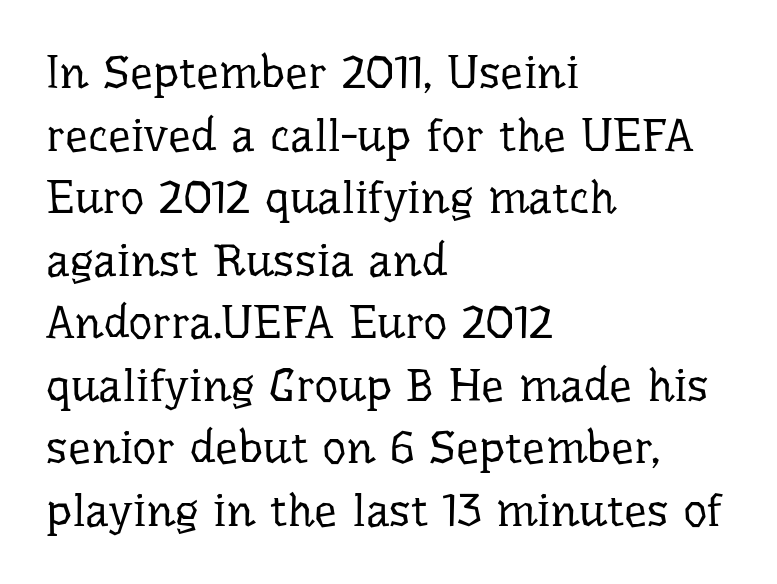
{"serif": "yes", "italic": "no", "bold": "no", "weight": "regular", "width": "normal", "stroke_contrast": "low", "x_height": "medium", "monospaced": "no", "underline": "no", "align": "left", "line_spacing": "normal", "line_spacing_ratio": 1.36, "letter_spacing": "normal", "letter_spacing_em": 0.0, "glyph_px": 46}
